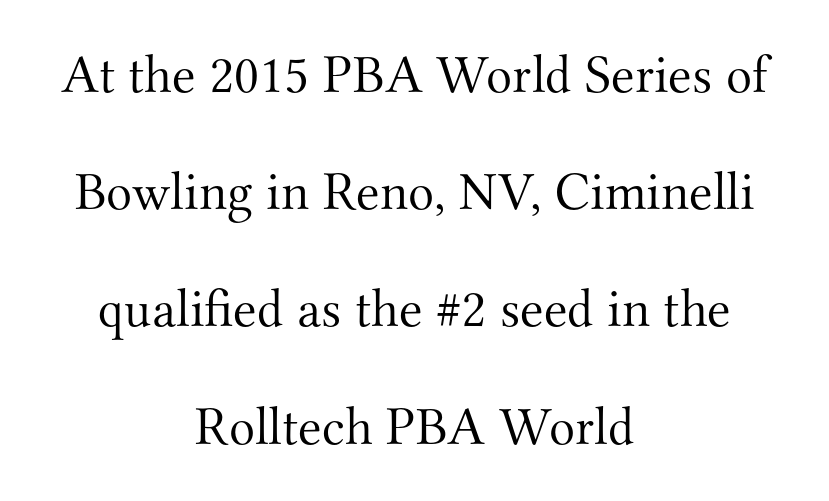
Does the leading feel generous? Absolutely, it's lavish. Type style note: has serifs. Compared with typical body copy, the letter spacing here is the same. Designer's note — italics off, roman on. The letterforms sit at book weight or below.
